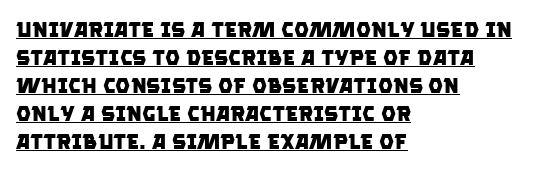
{"bold": "yes", "underline": "yes", "align": "left", "line_spacing": "normal", "line_spacing_ratio": 1.33, "letter_spacing": "normal", "letter_spacing_em": 0.0, "glyph_px": 21}
